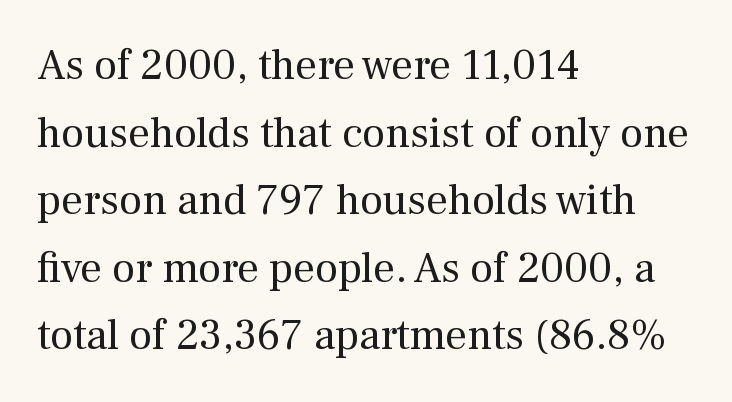
{"serif": "yes", "italic": "no", "bold": "no", "weight": "regular", "width": "normal", "stroke_contrast": "medium", "x_height": "medium", "monospaced": "no", "underline": "no", "align": "left", "line_spacing": "normal", "line_spacing_ratio": 1.57, "letter_spacing": "normal", "letter_spacing_em": 0.0, "glyph_px": 43}
